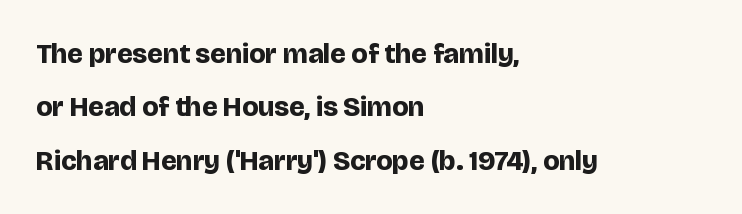
Q: Is the text bold? A: Yes.
Q: Is the text italic (slanted)? A: No, it is upright.
Q: Is the typeface a serif or a sans-serif typeface? A: Sans-serif.
Q: Is the text underlined? A: No.
Q: How is the paragraph aligned? A: Left-aligned.
Q: Is the spacing between letters normal or unusually wide? A: Normal.
Q: Is the spacing between lines tight, normal or loose? A: Loose.
Q: Width (condensed, normal, or wide)? A: Normal.
Q: Stroke contrast? A: Low.
Q: x-height? A: Large.
Q: Monospaced? A: No.
